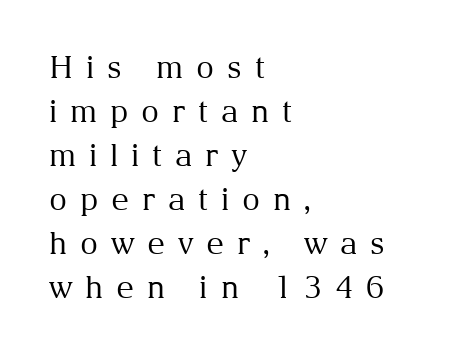
{"serif": "yes", "italic": "no", "bold": "no", "weight": "regular", "width": "normal", "stroke_contrast": "medium", "x_height": "medium", "monospaced": "no", "underline": "no", "align": "left", "line_spacing": "normal", "line_spacing_ratio": 1.42, "letter_spacing": "wide", "letter_spacing_em": 0.41, "glyph_px": 31}
